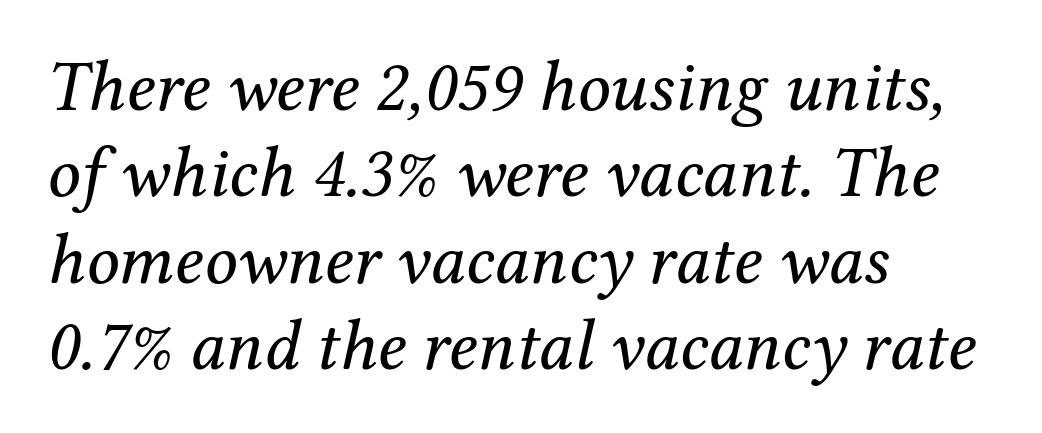
Q: Is the text bold? A: No.
Q: Is the text italic (slanted)? A: Yes, it leans right by about 12 degrees.
Q: Is the typeface a serif or a sans-serif typeface? A: Serif.
Q: Is the text underlined? A: No.
Q: How is the paragraph aligned? A: Left-aligned.
Q: Is the spacing between letters normal or unusually wide? A: Normal.
Q: Width (condensed, normal, or wide)? A: Normal.
Q: Stroke contrast? A: Medium.
Q: x-height? A: Medium.
Q: Monospaced? A: No.
